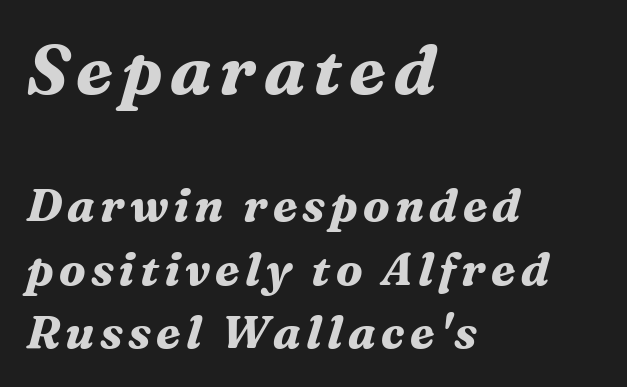
Q: Is the text bold? A: Yes.
Q: Is the text italic (slanted)? A: Yes, it leans right by about 16 degrees.
Q: Is the typeface a serif or a sans-serif typeface? A: Serif.
Q: Is the text underlined? A: No.
Q: How is the paragraph aligned? A: Left-aligned.
Q: Is the spacing between lines tight, normal or loose? A: Normal.
Q: Which block of text is set in a larger size, the first (top) or the second (bottom)? A: The first (top) one.
Q: Width (condensed, normal, or wide)? A: Normal.
Q: Stroke contrast? A: Medium.
Q: x-height? A: Medium.
Q: Monospaced? A: No.
